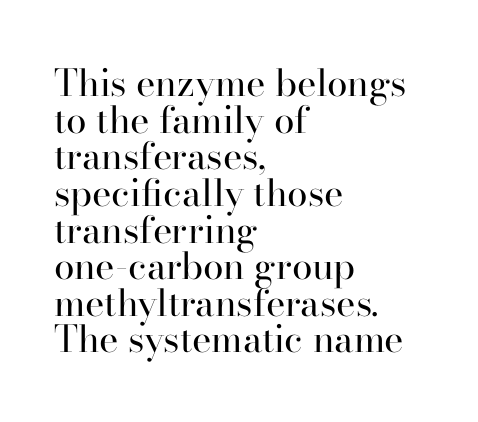
The image shows 37 px regular-weight serif type, upright; set left-aligned, tight line spacing (0.99x), normal letter spacing, not underlined; high stroke contrast and a small x-height.
